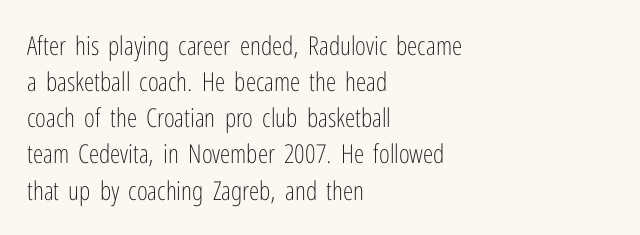
{"italic": "no", "bold": "no", "underline": "no", "align": "left", "line_spacing": "normal", "line_spacing_ratio": 1.39, "letter_spacing": "normal", "letter_spacing_em": 0.0, "glyph_px": 26}
